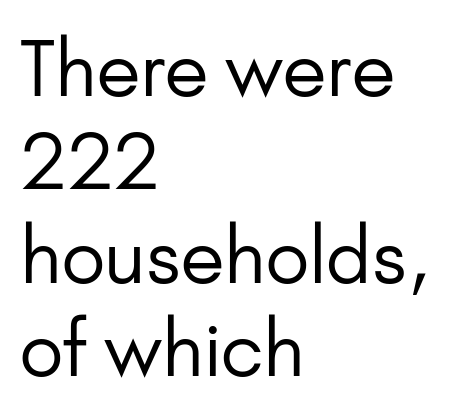
Q: Is the text bold? A: No.
Q: Is the text italic (slanted)? A: No, it is upright.
Q: Is the typeface a serif or a sans-serif typeface? A: Sans-serif.
Q: Is the text underlined? A: No.
Q: How is the paragraph aligned? A: Left-aligned.
Q: Is the spacing between letters normal or unusually wide? A: Normal.
Q: Width (condensed, normal, or wide)? A: Normal.
Q: Stroke contrast? A: Low.
Q: x-height? A: Small.
Q: Monospaced? A: No.
